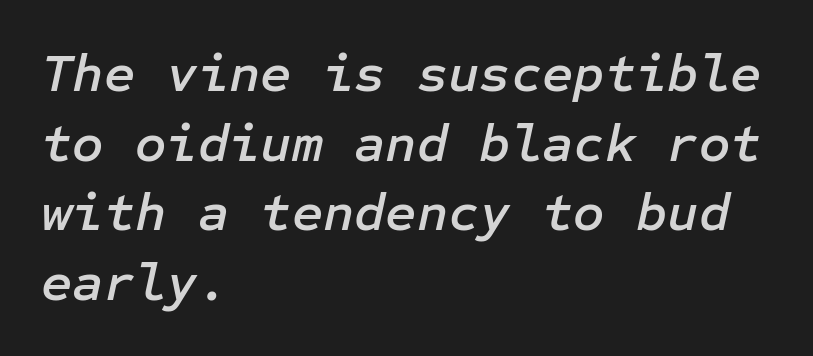
{"italic": "yes", "lean": "right", "slant_degrees": 12, "width": "normal", "stroke_contrast": "low", "x_height": "medium", "underline": "no", "align": "left", "line_spacing": "normal", "line_spacing_ratio": 1.29, "letter_spacing": "normal", "letter_spacing_em": 0.0, "glyph_px": 54}
